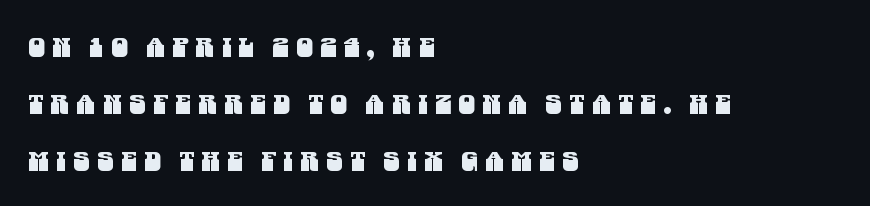
{"underline": "no", "align": "left", "line_spacing": "loose", "line_spacing_ratio": 2.11, "letter_spacing": "wide", "letter_spacing_em": 0.27, "glyph_px": 27}
